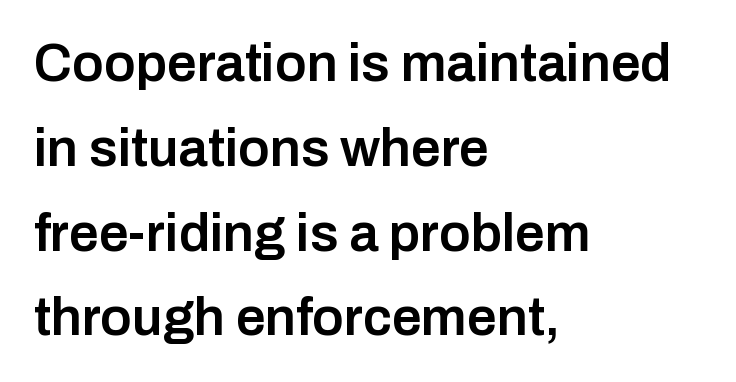
{"serif": "no", "italic": "no", "bold": "semi", "weight": "semibold", "width": "normal", "stroke_contrast": "low", "x_height": "medium", "monospaced": "no", "underline": "no", "align": "left", "line_spacing": "normal", "line_spacing_ratio": 1.6, "letter_spacing": "normal", "letter_spacing_em": 0.0, "glyph_px": 53}
